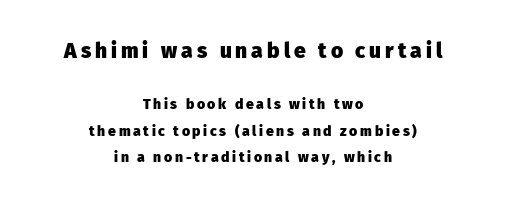
The image shows 21 px bold type, upright; set centered, loose line spacing (1.91x), not underlined; the first (top) block is 1.5x larger.
